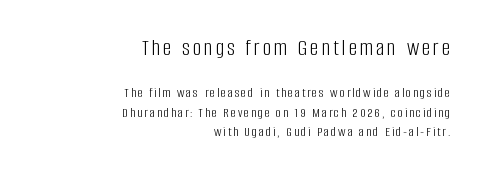
The area under the type is left untouched. Ordinary non-slanted type is in use. In this sample the first text group is rendered at the bigger scale. Regular leading.
